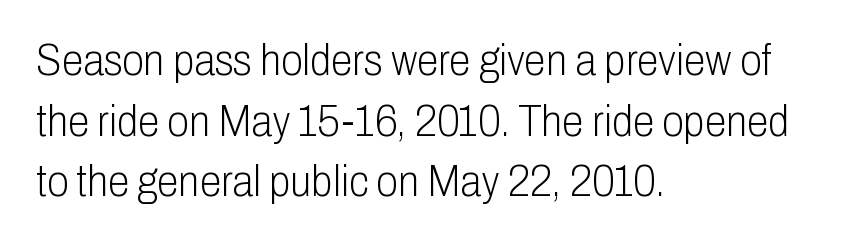
The image shows 44 px light, condensed sans-serif type, upright; set left-aligned, normal line spacing (1.38x), normal letter spacing, not underlined; low stroke contrast and a medium x-height.
